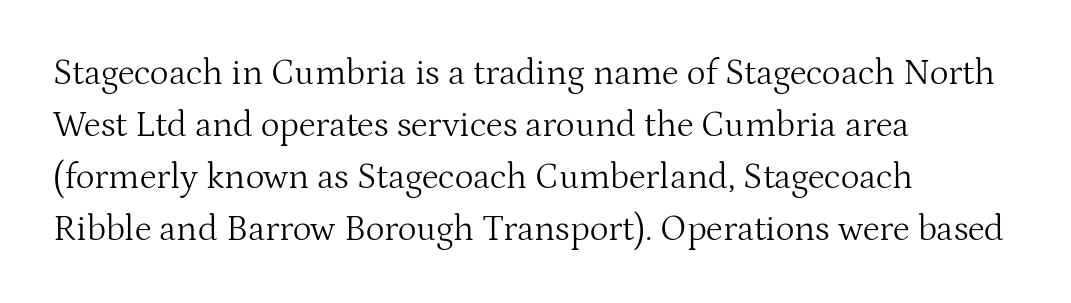
Q: Is the text bold? A: No.
Q: Is the text italic (slanted)? A: No, it is upright.
Q: Is the typeface a serif or a sans-serif typeface? A: Serif.
Q: Is the text underlined? A: No.
Q: How is the paragraph aligned? A: Left-aligned.
Q: Is the spacing between letters normal or unusually wide? A: Normal.
Q: Is the spacing between lines tight, normal or loose? A: Normal.
Q: Width (condensed, normal, or wide)? A: Normal.
Q: Stroke contrast? A: Medium.
Q: x-height? A: Medium.
Q: Monospaced? A: No.
